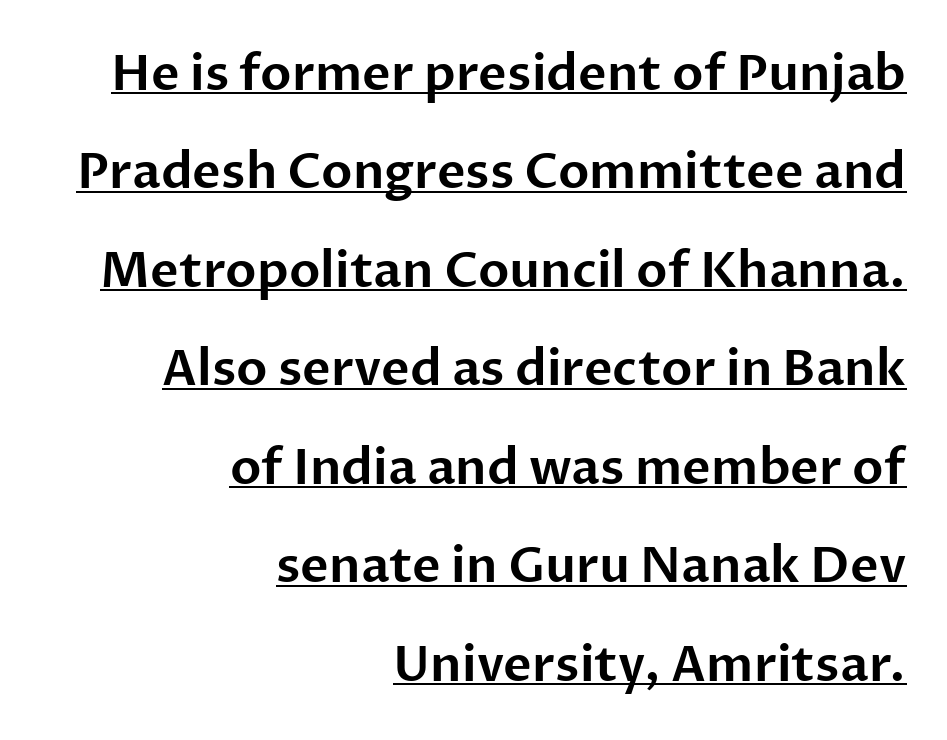
Compared with a flush-left layout, this one pins lines to the opposite, right side. You could fit nearly another row in the gap between these rows. Upright lettering throughout. Does extra space separate the letters? No, they use regular spacing.
